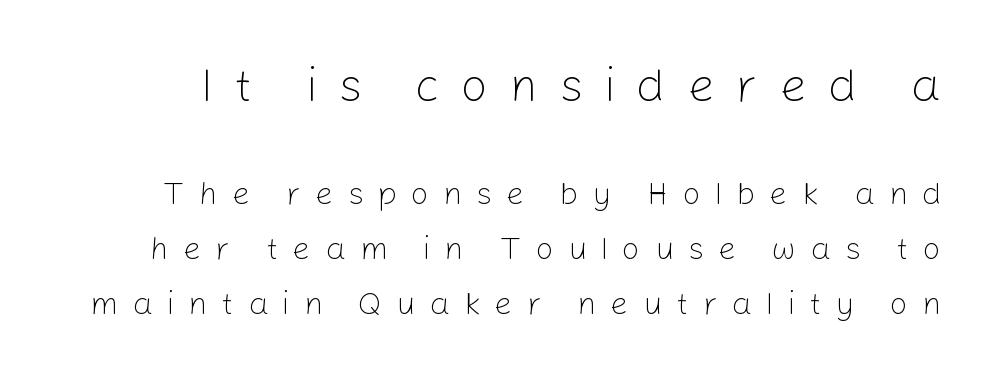
{"serif": "no", "italic": "no", "bold": "no", "weight": "light", "width": "normal", "stroke_contrast": "low", "x_height": "medium", "monospaced": "no", "underline": "no", "line_spacing_ratio": 1.71, "letter_spacing": "wide", "letter_spacing_em": 0.44, "larger_block": "first", "size_ratio": 1.5, "glyph_px": 48}
